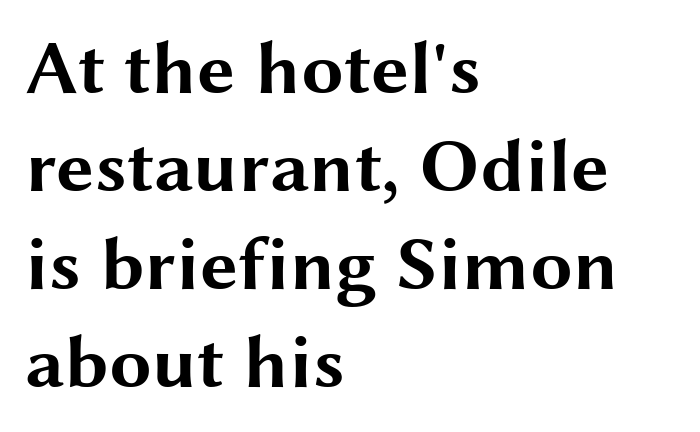
I'd describe the lettering as bold — thick and assertive. The passage is arranged the way most books set body copy — flush left. Spacing verdict: proportional, widths tailored to each character. Do the letters lean? They stand straight. What stands out about the letter spacing? Nothing — it is the standard amount. Grotesque or geometric, the face here clearly has no serifs.
